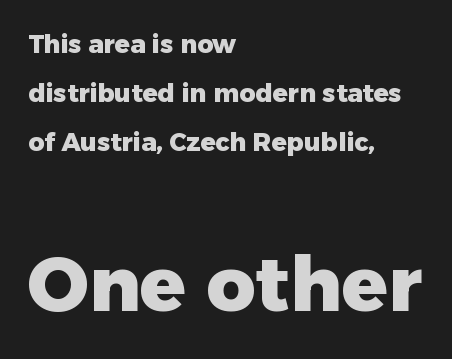
The passage shown is typed in a proportional face where columns would drift. The type family on display is of the sans-serif kind. This is the regular roman posture of the typeface. How are the letters spaced? Ordinarily, with no added tracking. Interline gaps are noticeably wide in this sample.
